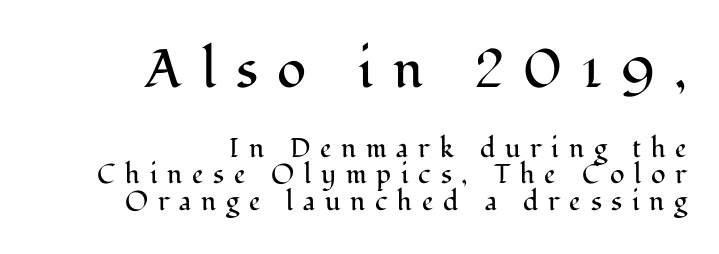
The image shows 54 px regular-weight serif type, upright; set right-aligned, tight line spacing (0.99x), unusually wide letter spacing (+0.36 em), not underlined; the first (top) block is 2.0x larger; medium stroke contrast and a medium x-height.
